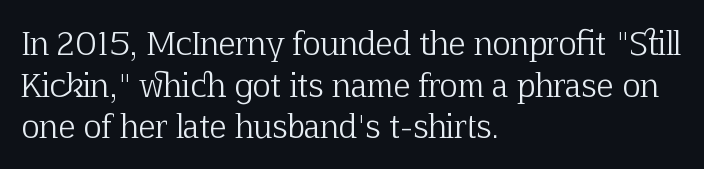
{"serif": "yes", "italic": "no", "bold": "no", "weight": "light", "width": "normal", "stroke_contrast": "low", "x_height": "medium", "monospaced": "no", "underline": "no", "align": "left", "line_spacing": "normal", "line_spacing_ratio": 1.34, "letter_spacing": "normal", "letter_spacing_em": 0.0, "glyph_px": 31}
